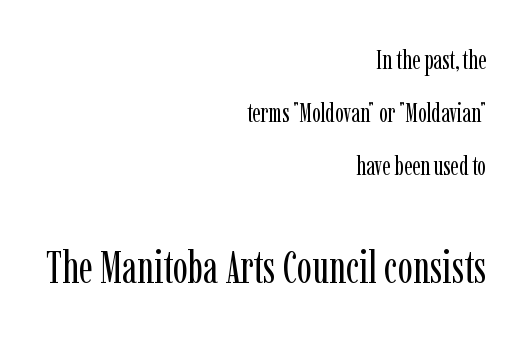
{"serif": "yes", "italic": "no", "bold": "no", "weight": "regular", "width": "condensed", "stroke_contrast": "low", "x_height": "medium", "monospaced": "no", "underline": "no", "align": "right", "line_spacing": "loose", "line_spacing_ratio": 2.03, "letter_spacing": "normal", "letter_spacing_em": 0.0, "larger_block": "second", "size_ratio": 1.73, "glyph_px": 45}
